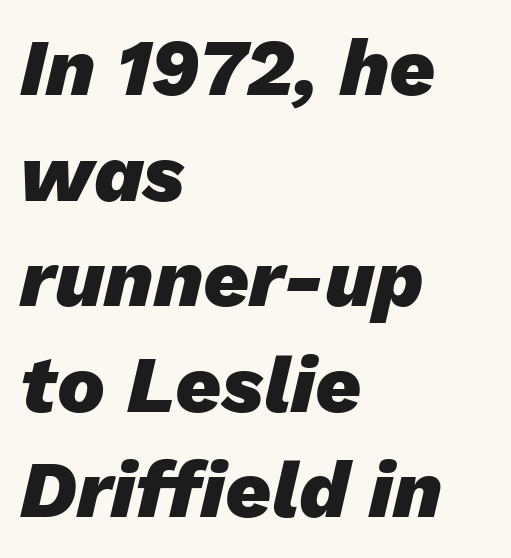
Q: Is the text bold? A: Yes.
Q: Is the text italic (slanted)? A: Yes, it leans right by about 13 degrees.
Q: Is the text underlined? A: No.
Q: How is the paragraph aligned? A: Left-aligned.
Q: Is the spacing between letters normal or unusually wide? A: Normal.
Q: Is the spacing between lines tight, normal or loose? A: Normal.
Q: Width (condensed, normal, or wide)? A: Normal.
Q: Stroke contrast? A: Low.
Q: x-height? A: Medium.
Q: Monospaced? A: No.
